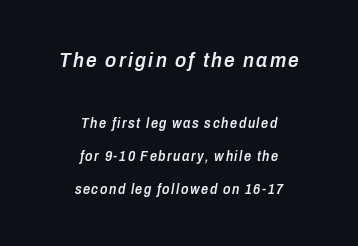
Q: Is the text bold? A: Semi-bold.
Q: Is the text italic (slanted)? A: Yes, it leans right by about 10 degrees.
Q: Is the text underlined? A: No.
Q: How is the paragraph aligned? A: Centered.
Q: Is the spacing between lines tight, normal or loose? A: Loose.
Q: Which block of text is set in a larger size, the first (top) or the second (bottom)? A: The first (top) one.
